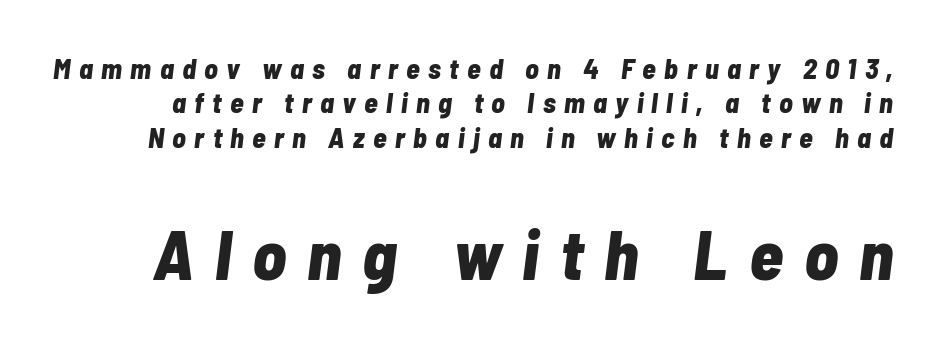
Q: Is the text bold? A: Yes.
Q: Is the text italic (slanted)? A: Yes, it leans right by about 7 degrees.
Q: Is the text underlined? A: No.
Q: Is the spacing between letters normal or unusually wide? A: Unusually wide.
Q: Which block of text is set in a larger size, the first (top) or the second (bottom)? A: The second (bottom) one.
Q: Width (condensed, normal, or wide)? A: Condensed.
Q: Stroke contrast? A: Low.
Q: x-height? A: Medium.
Q: Monospaced? A: No.
